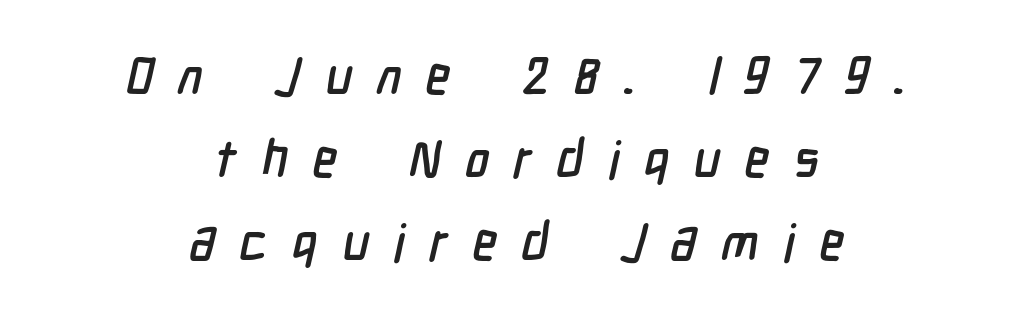
The image shows 51 px condensed sans-serif type; set centered, normal line spacing (1.63x), unusually wide letter spacing (+0.48 em), not underlined; low stroke contrast and a medium x-height.
